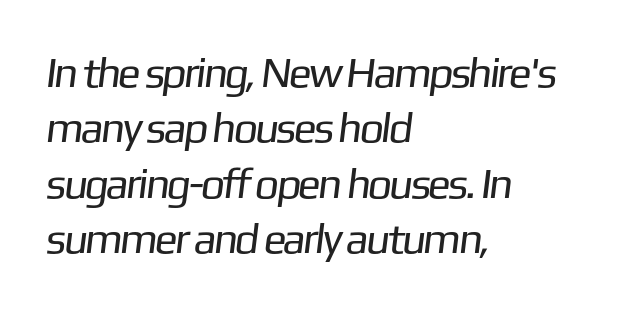
Layout note: lines flush left. The face used here is a sans, in the tradition of grotesques and geometrics. Caption: standard tracking, unaltered. Has an underline been added? It has not. Varying glyph widths throughout — classic text-font behaviour.
